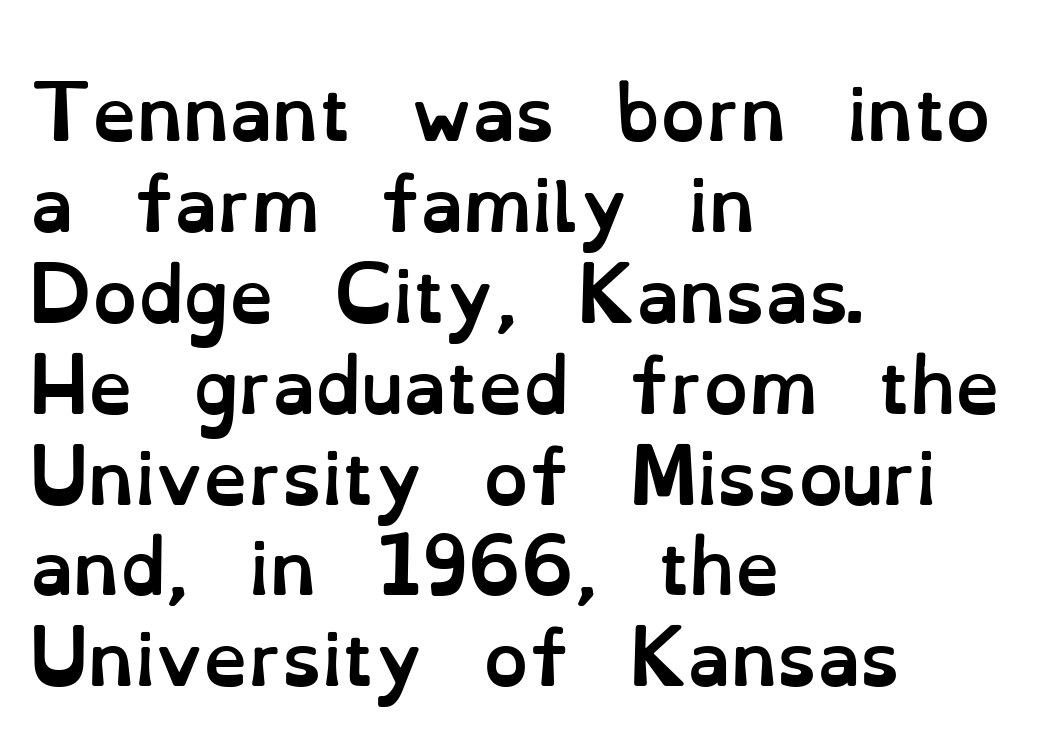
{"italic": "no", "bold": "yes", "weight": "semibold", "width": "normal", "stroke_contrast": "low", "x_height": "small", "monospaced": "no", "underline": "no", "align": "left", "line_spacing": "normal", "line_spacing_ratio": 1.28, "letter_spacing": "normal", "letter_spacing_em": 0.0, "glyph_px": 71}
